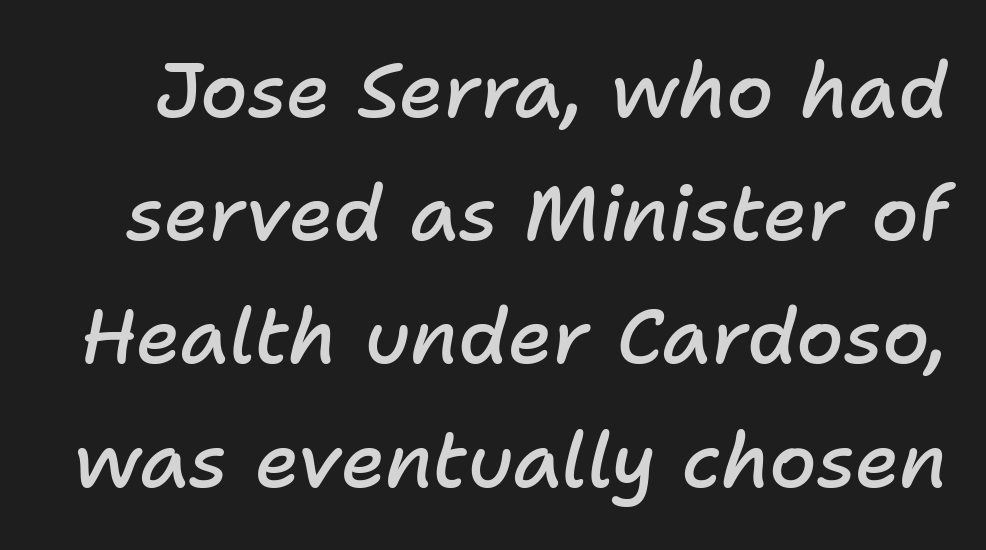
{"italic": "yes", "lean": "right", "slant_degrees": 11, "bold": "semi", "weight": "semibold", "width": "normal", "stroke_contrast": "low", "x_height": "medium", "monospaced": "no", "underline": "no", "line_spacing": "normal", "line_spacing_ratio": 1.6, "letter_spacing": "normal", "letter_spacing_em": 0.0, "glyph_px": 77}
